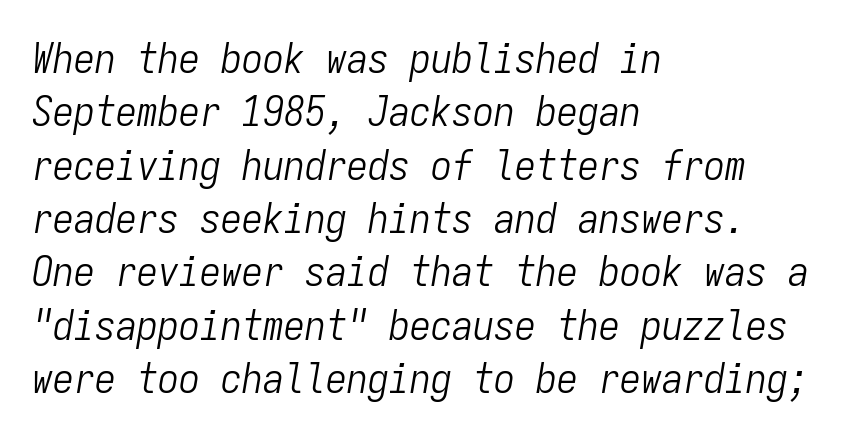
Q: Is the text bold? A: No.
Q: Is the text italic (slanted)? A: Yes, it leans right by about 9 degrees.
Q: Is the text underlined? A: No.
Q: How is the paragraph aligned? A: Left-aligned.
Q: Is the spacing between letters normal or unusually wide? A: Normal.
Q: Is the spacing between lines tight, normal or loose? A: Normal.
Q: Width (condensed, normal, or wide)? A: Condensed.
Q: Stroke contrast? A: Low.
Q: x-height? A: Medium.
Q: Monospaced? A: Yes.
